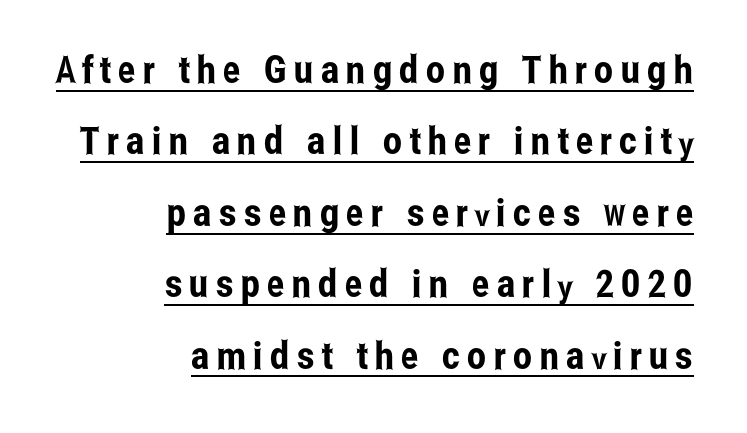
Q: Is the text italic (slanted)? A: No, it is upright.
Q: Is the typeface a serif or a sans-serif typeface? A: Sans-serif.
Q: Is the text underlined? A: Yes.
Q: How is the paragraph aligned? A: Right-aligned.
Q: Width (condensed, normal, or wide)? A: Condensed.
Q: Stroke contrast? A: Low.
Q: x-height? A: Medium.
Q: Monospaced? A: No.
